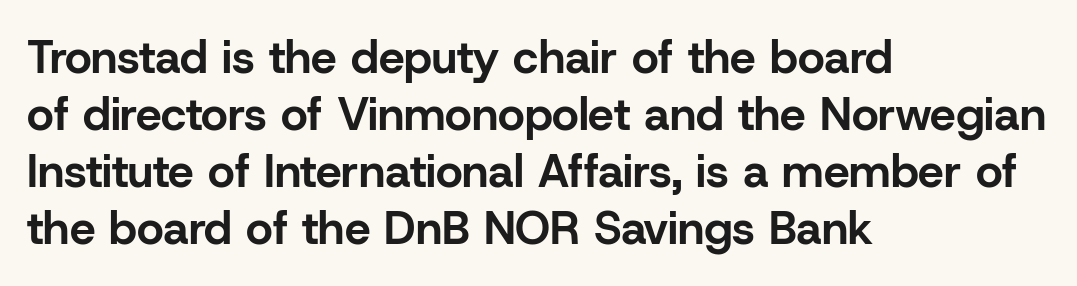
{"serif": "no", "italic": "no", "bold": "yes", "weight": "bold", "width": "normal", "stroke_contrast": "low", "x_height": "medium", "monospaced": "no", "underline": "no", "align": "left", "line_spacing_ratio": 1.24, "letter_spacing": "normal", "letter_spacing_em": 0.0, "glyph_px": 46}
